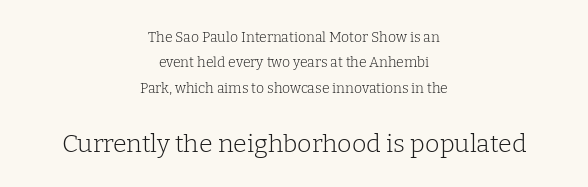
Q: Is the text bold? A: No.
Q: Is the text italic (slanted)? A: No, it is upright.
Q: Is the text underlined? A: No.
Q: How is the paragraph aligned? A: Centered.
Q: Is the spacing between letters normal or unusually wide? A: Normal.
Q: Which block of text is set in a larger size, the first (top) or the second (bottom)? A: The second (bottom) one.
